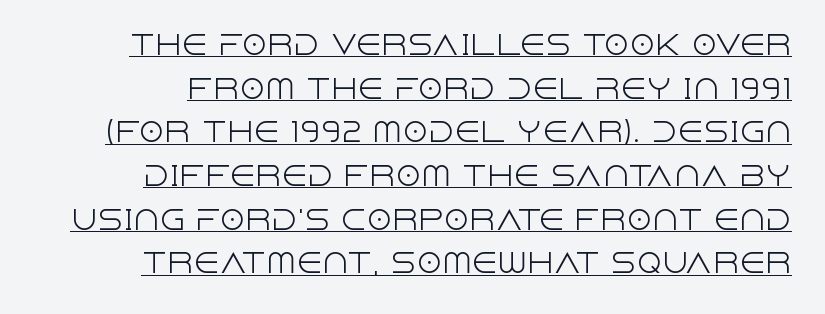
The image shows 26 px text type, upright; set normal line spacing (1.68x), normal letter spacing, underlined.
